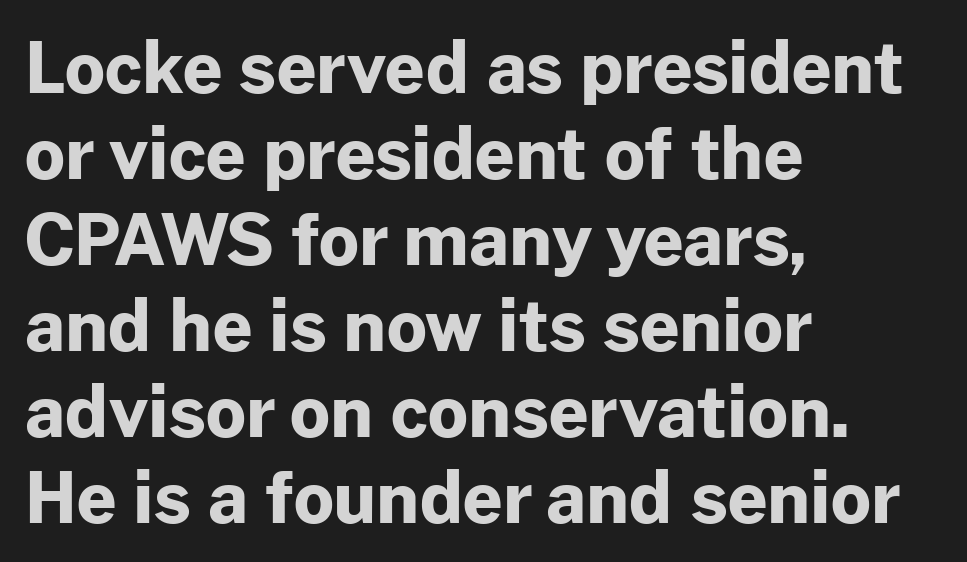
Q: Is the text bold? A: Yes.
Q: Is the text italic (slanted)? A: No, it is upright.
Q: Is the typeface a serif or a sans-serif typeface? A: Sans-serif.
Q: Is the text underlined? A: No.
Q: How is the paragraph aligned? A: Left-aligned.
Q: Is the spacing between letters normal or unusually wide? A: Normal.
Q: Width (condensed, normal, or wide)? A: Normal.
Q: Stroke contrast? A: Low.
Q: x-height? A: Medium.
Q: Monospaced? A: No.
